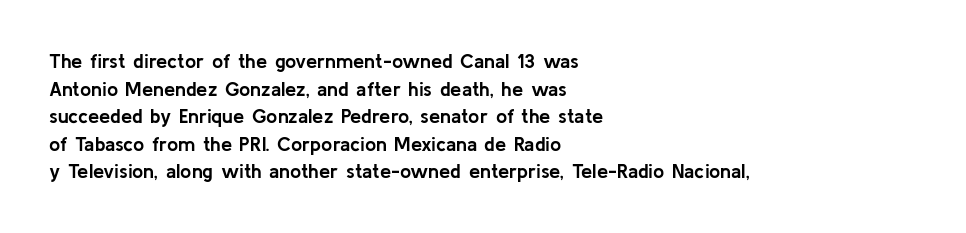
Q: Is the text bold? A: Yes.
Q: Is the text italic (slanted)? A: No, it is upright.
Q: Is the text underlined? A: No.
Q: How is the paragraph aligned? A: Left-aligned.
Q: Is the spacing between letters normal or unusually wide? A: Normal.
Q: Is the spacing between lines tight, normal or loose? A: Normal.
